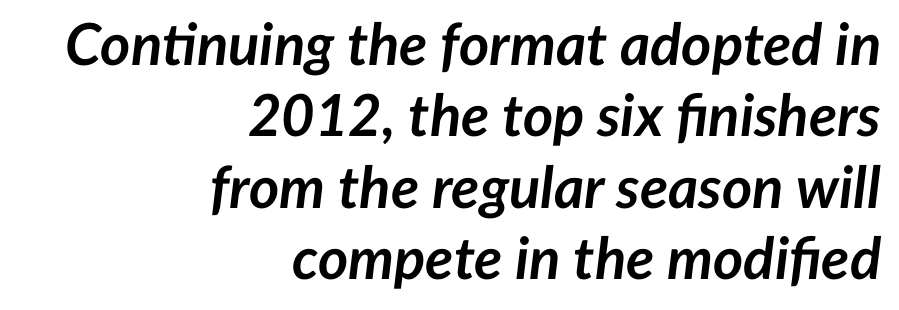
Q: Is the text bold? A: Yes.
Q: Is the text italic (slanted)? A: Yes, it leans right by about 7 degrees.
Q: Is the text underlined? A: No.
Q: How is the paragraph aligned? A: Right-aligned.
Q: Is the spacing between letters normal or unusually wide? A: Normal.
Q: Width (condensed, normal, or wide)? A: Normal.
Q: Stroke contrast? A: Low.
Q: x-height? A: Medium.
Q: Monospaced? A: No.
